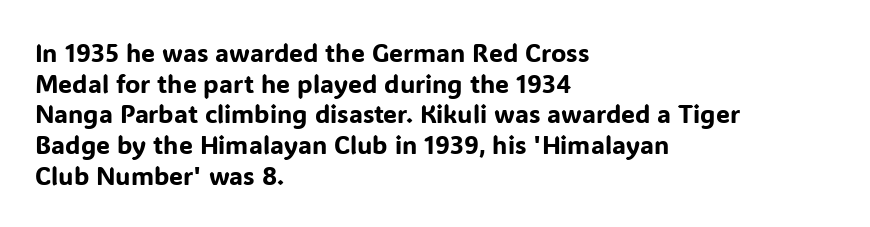
{"italic": "no", "underline": "no", "align": "left", "line_spacing_ratio": 1.23, "letter_spacing": "normal", "letter_spacing_em": 0.0, "glyph_px": 25}
